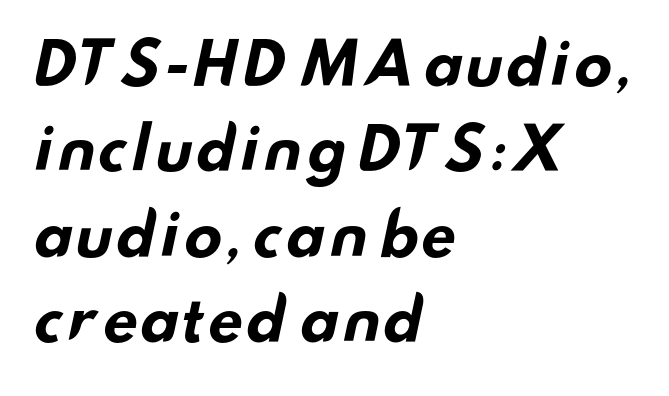
{"serif": "no", "bold": "yes", "weight": "bold", "width": "wide", "stroke_contrast": "low", "x_height": "small", "monospaced": "no", "underline": "no", "align": "left", "line_spacing": "normal", "line_spacing_ratio": 1.47, "letter_spacing": "normal", "letter_spacing_em": 0.0, "glyph_px": 58}
